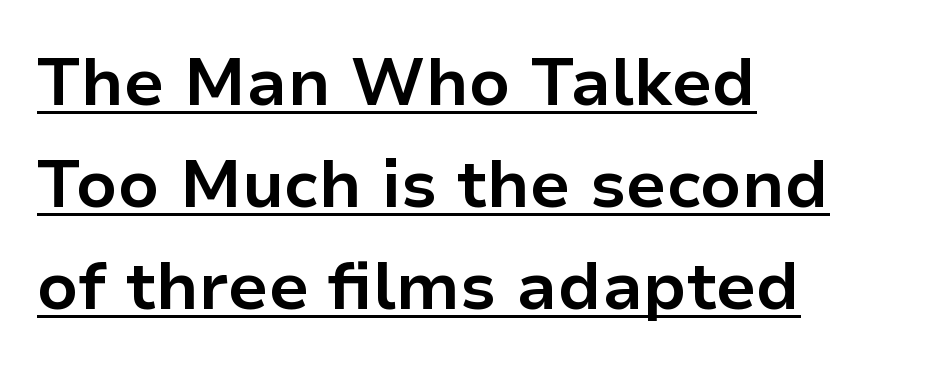
{"serif": "no", "italic": "no", "bold": "yes", "weight": "bold", "width": "normal", "stroke_contrast": "low", "x_height": "medium", "monospaced": "no", "underline": "yes", "align": "left", "line_spacing": "normal", "line_spacing_ratio": 1.52, "letter_spacing": "normal", "letter_spacing_em": 0.0, "glyph_px": 67}
